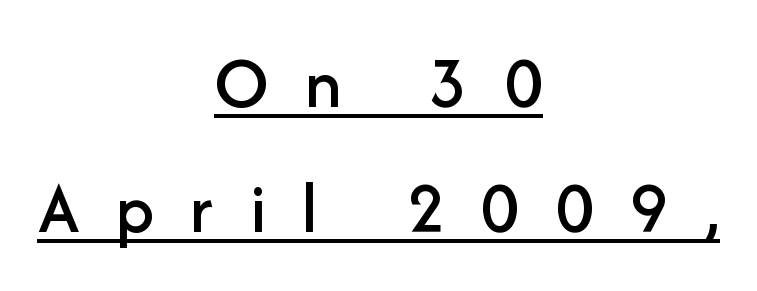
The image shows 74 px sans-serif type, upright; set centered, normal line spacing (1.69x), unusually wide letter spacing (+0.49 em), underlined; low stroke contrast and a medium x-height.
